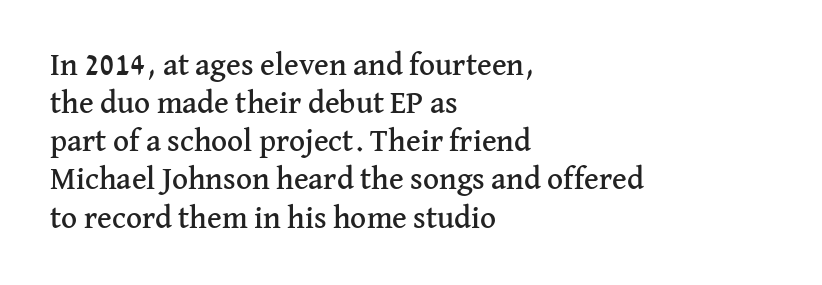
Q: Is the text italic (slanted)? A: No, it is upright.
Q: Is the typeface a serif or a sans-serif typeface? A: Serif.
Q: Is the text underlined? A: No.
Q: How is the paragraph aligned? A: Left-aligned.
Q: Is the spacing between letters normal or unusually wide? A: Normal.
Q: Width (condensed, normal, or wide)? A: Normal.
Q: Stroke contrast? A: Medium.
Q: x-height? A: Medium.
Q: Monospaced? A: No.
